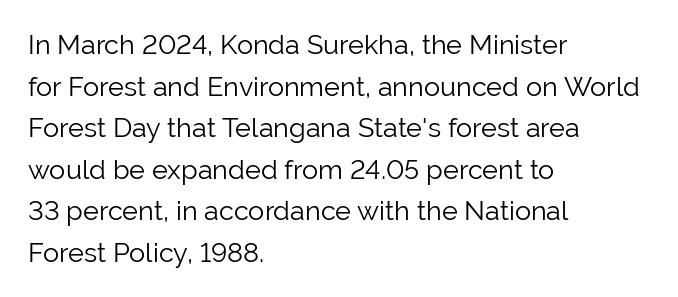
{"italic": "no", "bold": "no", "underline": "no", "align": "left", "line_spacing": "normal", "line_spacing_ratio": 1.54, "letter_spacing": "normal", "letter_spacing_em": 0.0, "glyph_px": 27}
